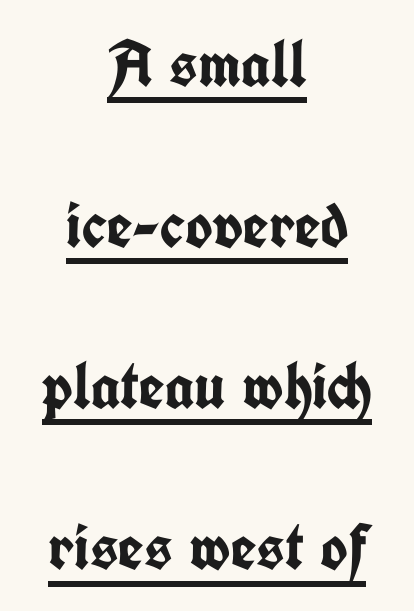
Each word holds together tightly as a unit, with standard inter-letter gaps. This is heavy type, rendered in bold. The passage is arranged like a title page — every line centered. The letters stand straight up with perfectly vertical stems. Every word sits above its own underline. The letters advance in unequal steps, a hallmark of proportional type.
